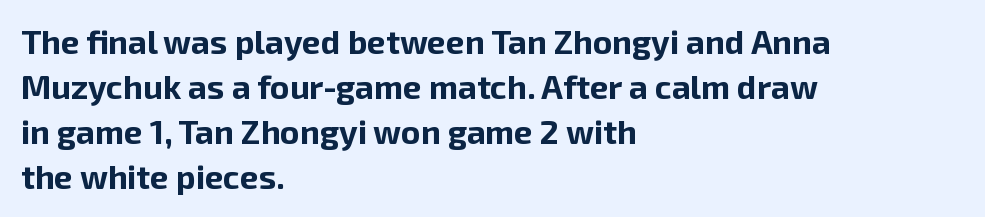
{"serif": "no", "italic": "no", "bold": "yes", "weight": "bold", "width": "normal", "stroke_contrast": "low", "x_height": "medium", "monospaced": "no", "underline": "no", "align": "left", "line_spacing": "normal", "line_spacing_ratio": 1.36, "letter_spacing": "normal", "letter_spacing_em": 0.0, "glyph_px": 33}
